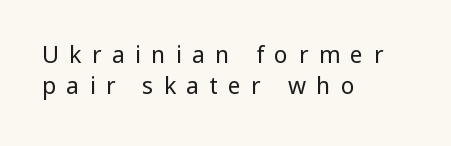
Q: Is the text bold? A: No.
Q: Is the text italic (slanted)? A: No, it is upright.
Q: Is the text underlined? A: No.
Q: How is the paragraph aligned? A: Left-aligned.
Q: Is the spacing between letters normal or unusually wide? A: Unusually wide.
Q: Is the spacing between lines tight, normal or loose? A: Normal.
